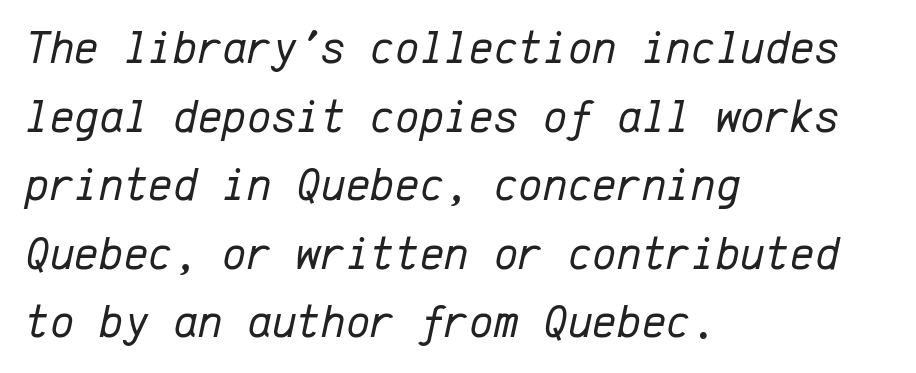
The image shows 47 px regular-weight type, italic (leaning right), monospaced; set left-aligned, normal line spacing (1.46x), normal letter spacing, not underlined; low stroke contrast and a medium x-height.
